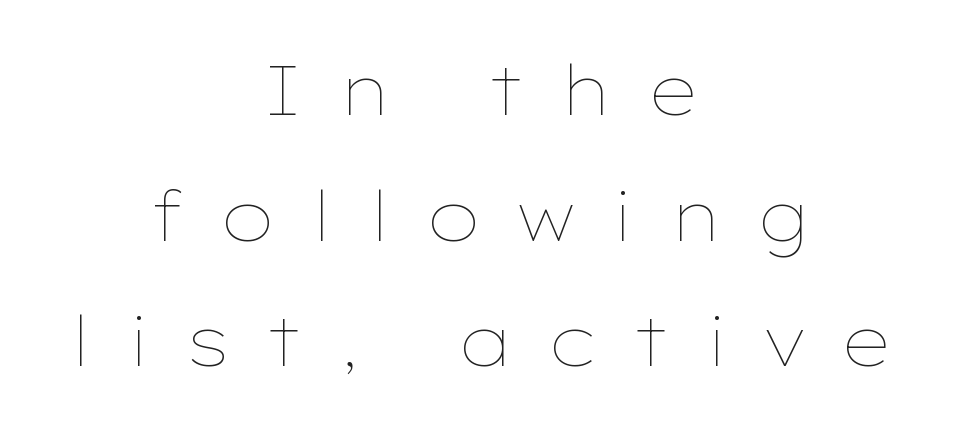
{"italic": "no", "bold": "no", "weight": "thin", "width": "wide", "stroke_contrast": "low", "x_height": "medium", "monospaced": "no", "underline": "no", "align": "center", "line_spacing_ratio": 1.82, "letter_spacing": "wide", "letter_spacing_em": 0.5, "glyph_px": 69}
